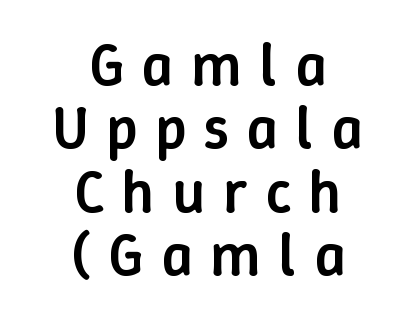
On the weight axis this lands at semibold, roughly 600. The passage is arranged like a title page — every line centered. This is roman type, the default non-slanted kind. Words appear elongated and porous because spacing is wide. A typesetter would call this proportional, since set widths differ per character.
